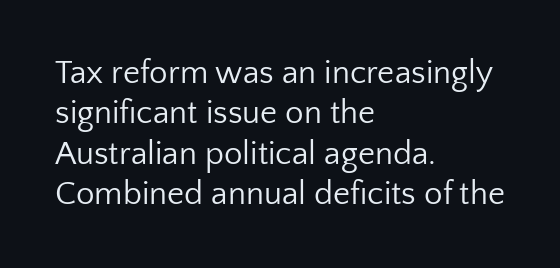
Q: Is the text bold? A: No.
Q: Is the text italic (slanted)? A: No, it is upright.
Q: Is the typeface a serif or a sans-serif typeface? A: Sans-serif.
Q: Is the text underlined? A: No.
Q: How is the paragraph aligned? A: Left-aligned.
Q: Is the spacing between letters normal or unusually wide? A: Normal.
Q: Width (condensed, normal, or wide)? A: Normal.
Q: Stroke contrast? A: Low.
Q: x-height? A: Medium.
Q: Monospaced? A: No.
